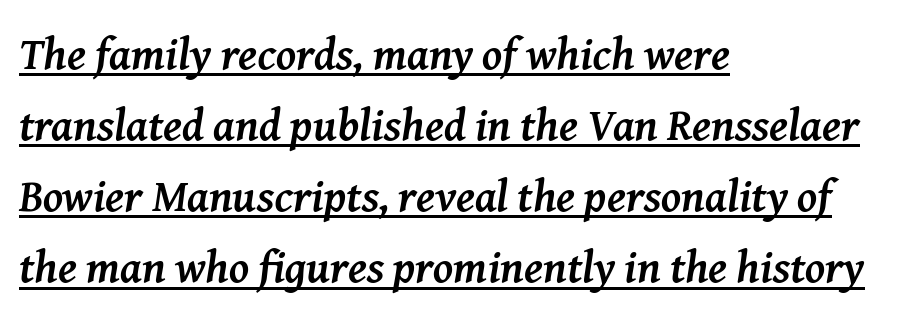
Q: Is the text bold? A: Yes.
Q: Is the text italic (slanted)? A: Yes, it leans right by about 8 degrees.
Q: Is the typeface a serif or a sans-serif typeface? A: Serif.
Q: Is the text underlined? A: Yes.
Q: How is the paragraph aligned? A: Left-aligned.
Q: Is the spacing between letters normal or unusually wide? A: Normal.
Q: Is the spacing between lines tight, normal or loose? A: Normal.
Q: Width (condensed, normal, or wide)? A: Normal.
Q: Stroke contrast? A: Medium.
Q: x-height? A: Medium.
Q: Monospaced? A: No.
